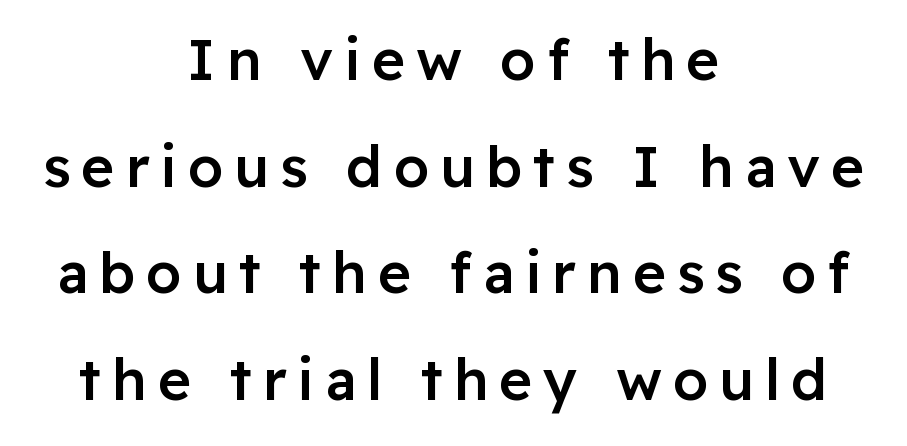
The image shows 57 px semibold sans-serif type, upright; set centered, line spacing 1.87x, not underlined; low stroke contrast and a medium x-height.
